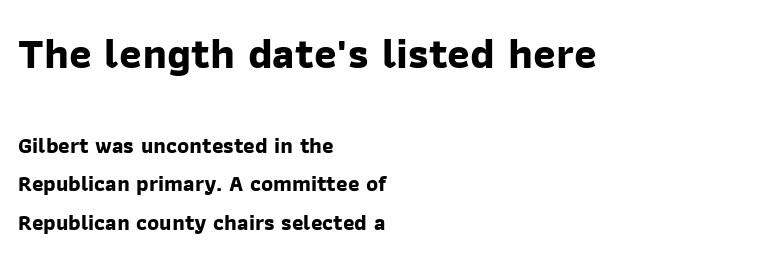
Q: Is the text bold? A: Yes.
Q: Is the typeface a serif or a sans-serif typeface? A: Sans-serif.
Q: Is the text underlined? A: No.
Q: How is the paragraph aligned? A: Left-aligned.
Q: Is the spacing between letters normal or unusually wide? A: Normal.
Q: Which block of text is set in a larger size, the first (top) or the second (bottom)? A: The first (top) one.
Q: Width (condensed, normal, or wide)? A: Normal.
Q: Stroke contrast? A: Low.
Q: x-height? A: Medium.
Q: Monospaced? A: No.
